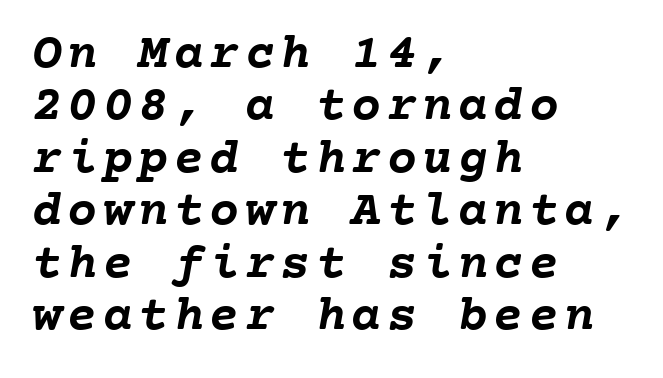
Q: Is the text bold? A: Yes.
Q: Is the text underlined? A: No.
Q: How is the paragraph aligned? A: Left-aligned.
Q: Is the spacing between lines tight, normal or loose? A: Tight.
Q: Width (condensed, normal, or wide)? A: Normal.
Q: Stroke contrast? A: Low.
Q: x-height? A: Medium.
Q: Monospaced? A: Yes.
